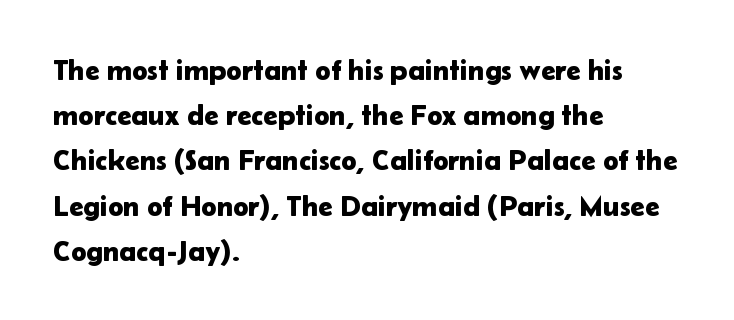
The image shows 29 px sans-serif type, upright; set left-aligned, normal line spacing (1.56x), normal letter spacing, not underlined; low stroke contrast and a medium x-height.
